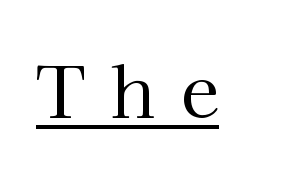
Is this a heavy cut? Hardly; it is regular or lighter. Looks like someone drew a line under every word here. Every character sits straight up, as roman type does. Font category for this specimen: serif. These lines have a slow, spaced-out rhythm from letter to letter.
